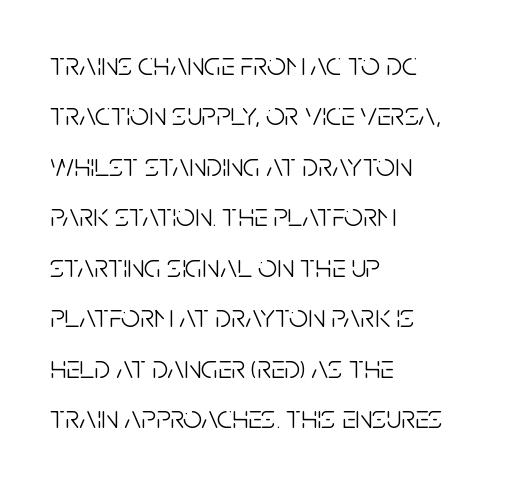
Q: Is the text bold? A: No.
Q: Is the text italic (slanted)? A: No, it is upright.
Q: Is the typeface a serif or a sans-serif typeface? A: Sans-serif.
Q: Is the text underlined? A: No.
Q: How is the paragraph aligned? A: Left-aligned.
Q: Is the spacing between letters normal or unusually wide? A: Normal.
Q: Is the spacing between lines tight, normal or loose? A: Normal.
Q: Width (condensed, normal, or wide)? A: Condensed.
Q: Stroke contrast? A: Low.
Q: x-height? A: Large.
Q: Monospaced? A: No.
